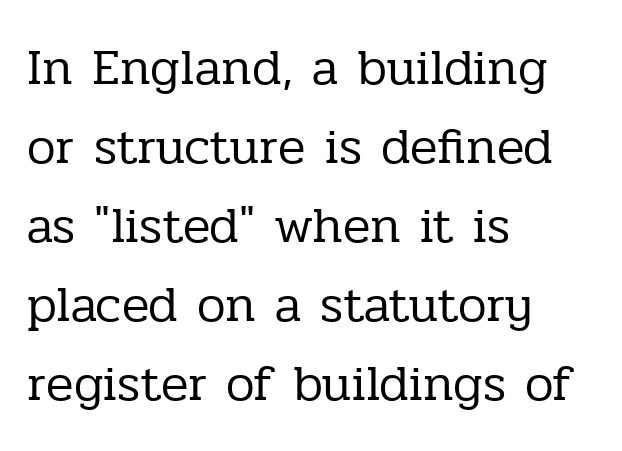
{"serif": "yes", "italic": "no", "bold": "no", "weight": "regular", "width": "normal", "stroke_contrast": "low", "x_height": "medium", "monospaced": "no", "underline": "no", "align": "left", "line_spacing": "normal", "line_spacing_ratio": 1.55, "letter_spacing": "normal", "letter_spacing_em": 0.0, "glyph_px": 51}
